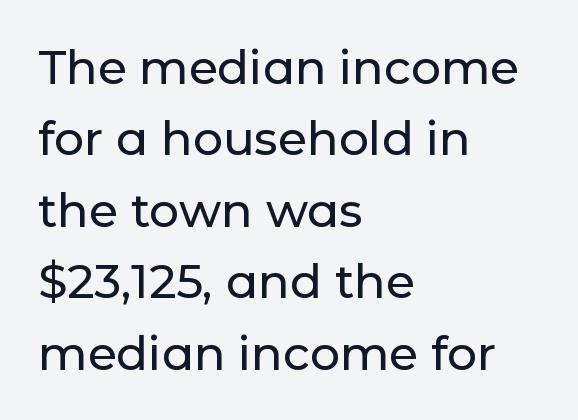
{"serif": "no", "italic": "no", "width": "normal", "stroke_contrast": "low", "x_height": "medium", "monospaced": "no", "underline": "no", "align": "left", "line_spacing": "normal", "line_spacing_ratio": 1.52, "letter_spacing": "normal", "letter_spacing_em": 0.0, "glyph_px": 47}
